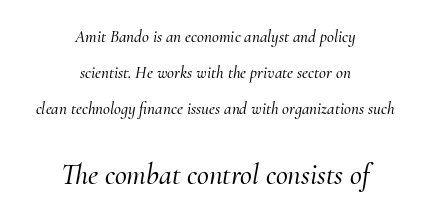
There is no visible air inserted between adjacent glyphs. Compared with ordinary roman type, these characters are visibly tilted. The words here are not underlined. The emphasis by scale lands on block number two, below. Which margin do the lines hug? Neither — every line sits in the middle.
